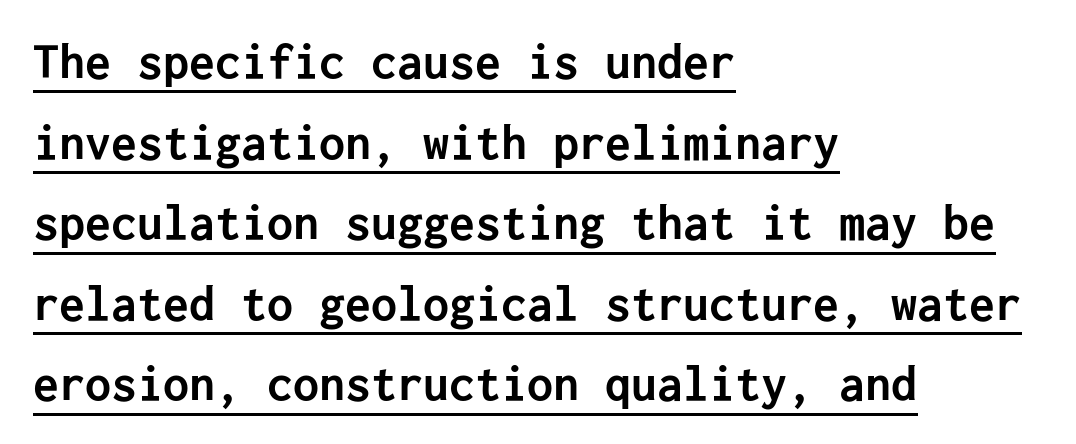
Q: Is the text bold? A: Yes.
Q: Is the text italic (slanted)? A: No, it is upright.
Q: Is the typeface a serif or a sans-serif typeface? A: Sans-serif.
Q: Is the text underlined? A: Yes.
Q: How is the paragraph aligned? A: Left-aligned.
Q: Is the spacing between letters normal or unusually wide? A: Normal.
Q: Is the spacing between lines tight, normal or loose? A: Normal.
Q: Width (condensed, normal, or wide)? A: Normal.
Q: Stroke contrast? A: Low.
Q: x-height? A: Medium.
